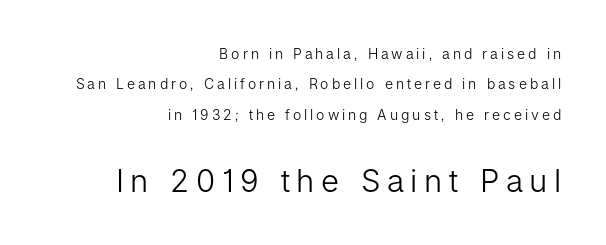
Q: Is the text bold? A: No.
Q: Is the text italic (slanted)? A: No, it is upright.
Q: Is the typeface a serif or a sans-serif typeface? A: Sans-serif.
Q: Is the text underlined? A: No.
Q: How is the paragraph aligned? A: Right-aligned.
Q: Is the spacing between letters normal or unusually wide? A: Unusually wide.
Q: Is the spacing between lines tight, normal or loose? A: Loose.
Q: Which block of text is set in a larger size, the first (top) or the second (bottom)? A: The second (bottom) one.
Q: Width (condensed, normal, or wide)? A: Normal.
Q: Stroke contrast? A: Low.
Q: x-height? A: Medium.
Q: Monospaced? A: No.
